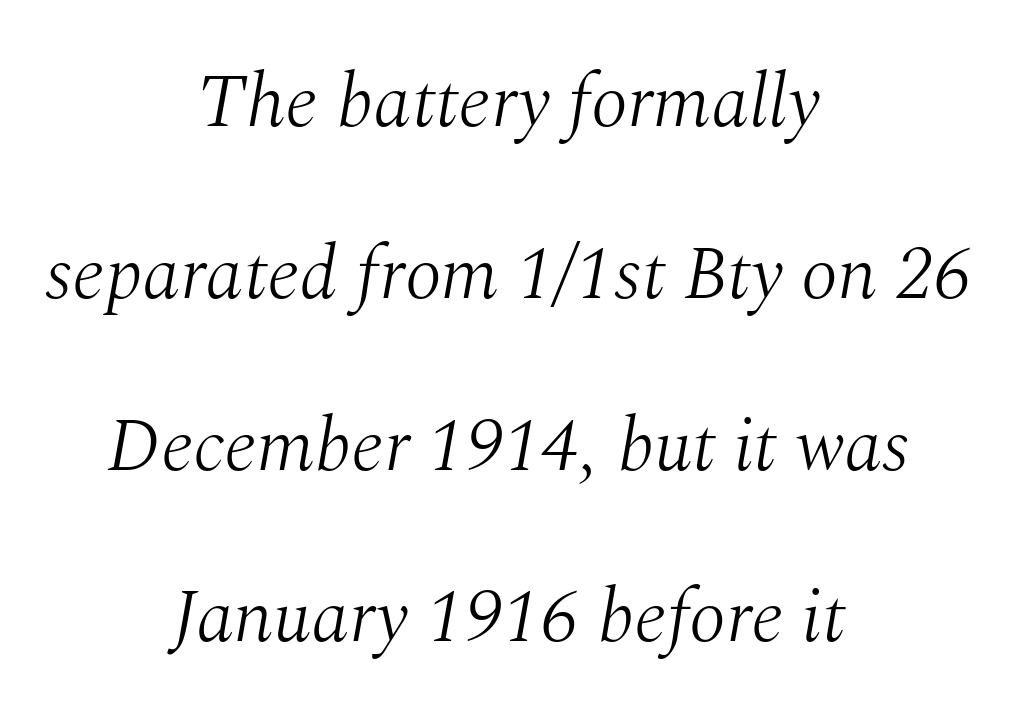
{"serif": "yes", "italic": "yes", "lean": "right", "slant_degrees": 10, "bold": "no", "weight": "light", "width": "normal", "stroke_contrast": "medium", "x_height": "medium", "monospaced": "no", "underline": "no", "align": "center", "line_spacing": "loose", "line_spacing_ratio": 2.26, "letter_spacing": "normal", "letter_spacing_em": 0.0, "glyph_px": 76}
